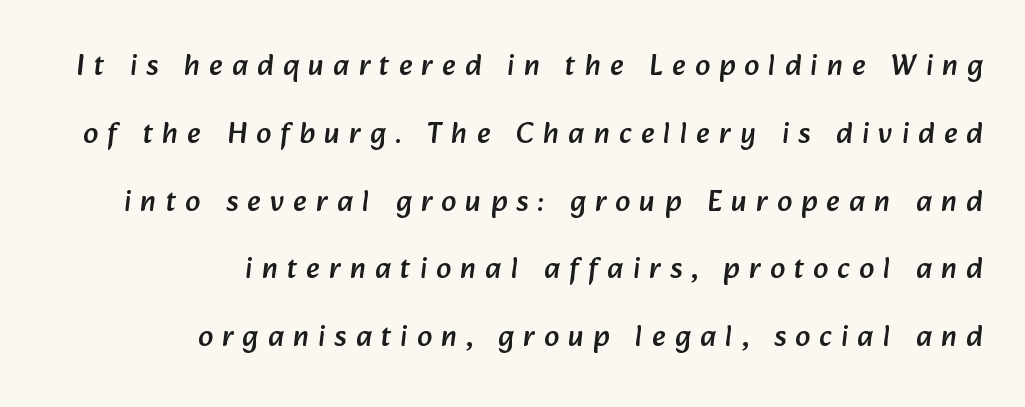
The image shows 30 px sans-serif type; set right-aligned, loose line spacing (2.26x), unusually wide letter spacing (+0.31 em), not underlined; low stroke contrast and a medium x-height.
